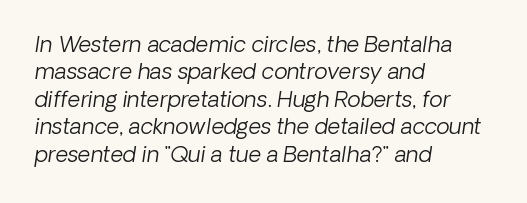
The image shows 22 px text type, italic (leaning right); set left-aligned, normal line spacing (1.25x), normal letter spacing, not underlined.
